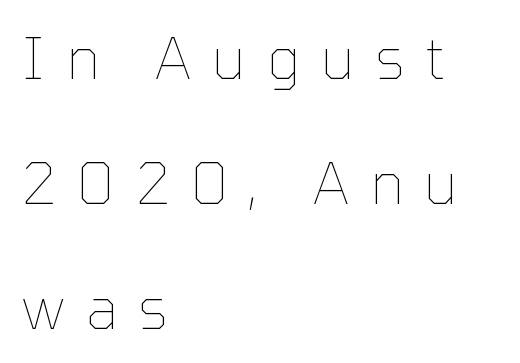
{"italic": "no", "bold": "no", "weight": "thin", "width": "normal", "stroke_contrast": "low", "x_height": "medium", "monospaced": "no", "underline": "no", "align": "left", "line_spacing": "loose", "line_spacing_ratio": 2.19, "letter_spacing": "wide", "letter_spacing_em": 0.37, "glyph_px": 57}
